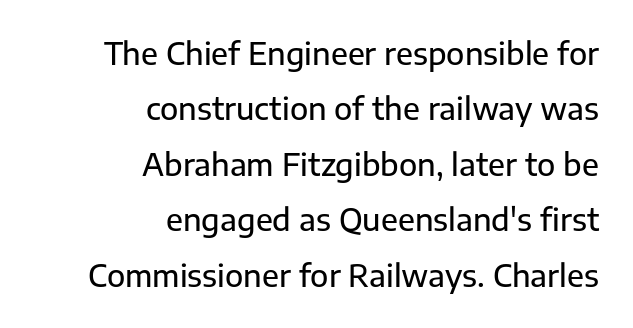
The gap between lines stays unmarked. Every character sits straight up, as roman type does. The paragraph has a hard right edge and a soft left edge. Note: no serifs on the glyphs. Note the varied advance widths — an 'i' is clearly narrower than an 'm'.
